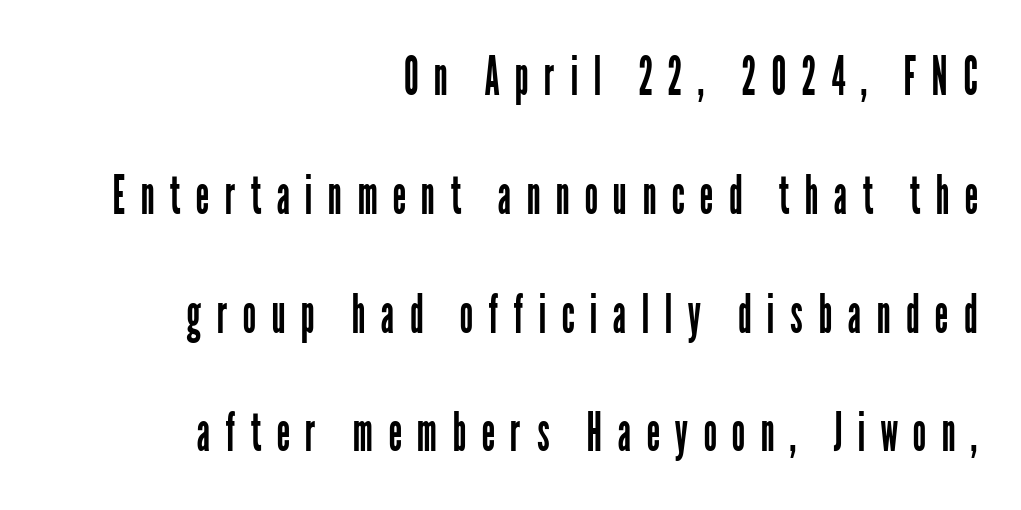
Q: Is the text bold? A: No.
Q: Is the text italic (slanted)? A: No, it is upright.
Q: Is the typeface a serif or a sans-serif typeface? A: Sans-serif.
Q: Is the text underlined? A: No.
Q: How is the paragraph aligned? A: Right-aligned.
Q: Is the spacing between letters normal or unusually wide? A: Unusually wide.
Q: Is the spacing between lines tight, normal or loose? A: Loose.
Q: Width (condensed, normal, or wide)? A: Condensed.
Q: Stroke contrast? A: Low.
Q: x-height? A: Medium.
Q: Monospaced? A: No.
